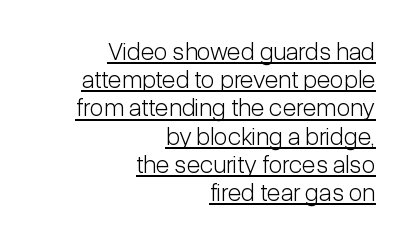
{"italic": "no", "bold": "no", "underline": "yes", "align": "right", "line_spacing": "tight", "line_spacing_ratio": 1.13, "letter_spacing": "normal", "letter_spacing_em": 0.0, "glyph_px": 25}
